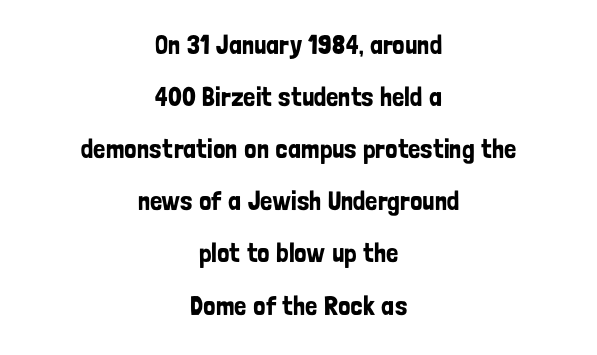
The image shows 27 px text type, upright; set centered, loose line spacing (1.93x), normal letter spacing, not underlined.
